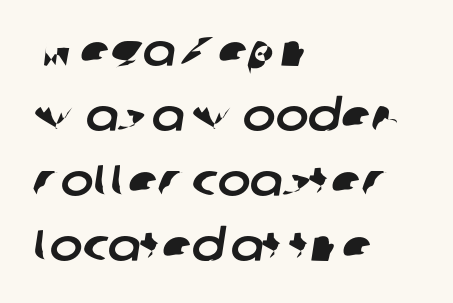
Horizontal bands of white between lines are of average thickness. You could not count columns in this text — the font is proportionally spaced. A bare baseline throughout the passage. The font family rendered here belongs to the sans-serif group. Each line starts at the same left margin while the right side varies.
